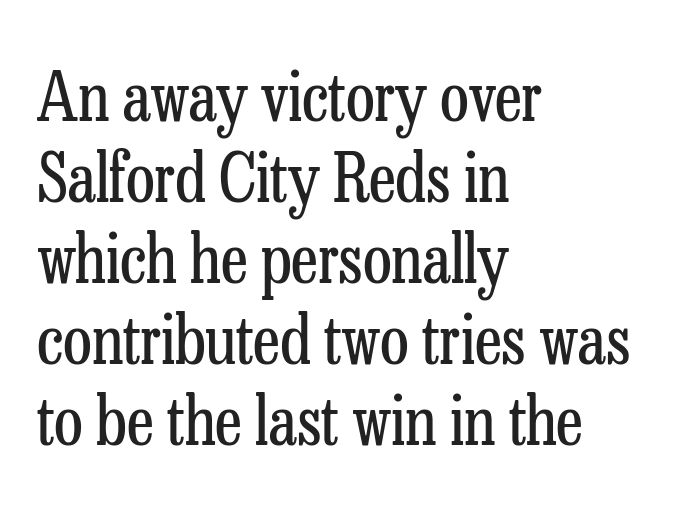
The image shows 67 px regular-weight, condensed serif type, upright; set left-aligned, line spacing 1.21x, normal letter spacing, not underlined; low stroke contrast and a medium x-height.
